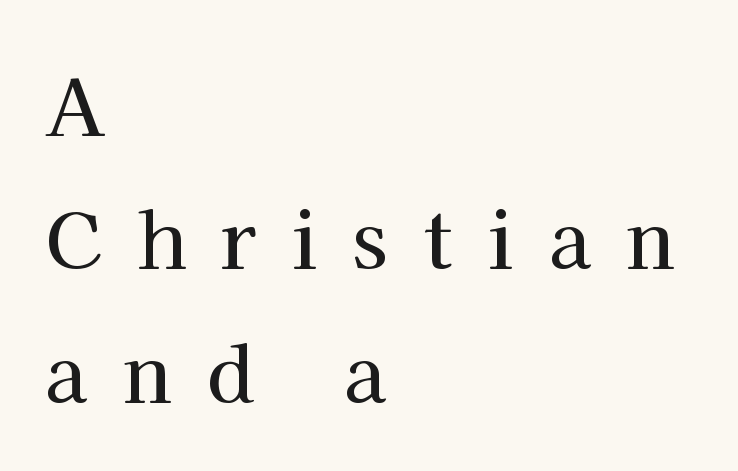
{"serif": "yes", "italic": "no", "width": "normal", "stroke_contrast": "high", "x_height": "medium", "monospaced": "no", "underline": "no", "align": "left", "line_spacing_ratio": 1.71, "letter_spacing": "wide", "letter_spacing_em": 0.45, "glyph_px": 78}
